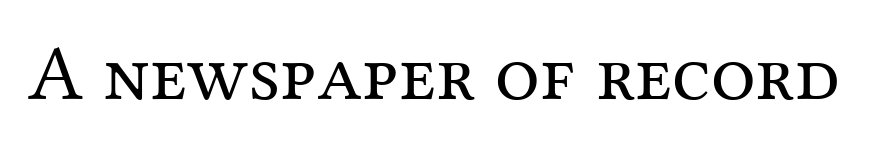
{"serif": "yes", "italic": "no", "bold": "no", "weight": "regular", "width": "normal", "stroke_contrast": "medium", "x_height": "medium", "monospaced": "no", "underline": "no", "letter_spacing": "normal", "letter_spacing_em": 0.0, "glyph_px": 79}
